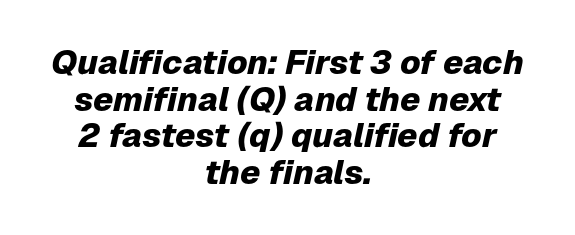
The image shows 34 px heavy type, italic (leaning right); set centered, tight line spacing (1.08x), normal letter spacing, not underlined; low stroke contrast and a medium x-height.
